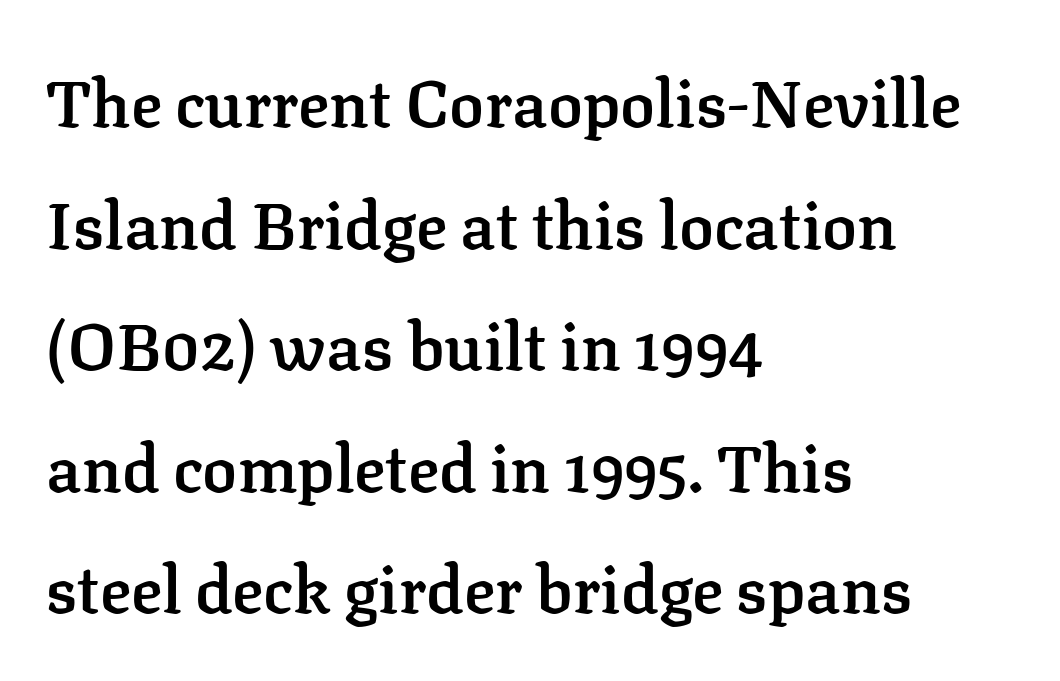
Q: Is the text bold? A: Semi-bold.
Q: Is the text italic (slanted)? A: No, it is upright.
Q: Is the typeface a serif or a sans-serif typeface? A: Serif.
Q: Is the text underlined? A: No.
Q: How is the paragraph aligned? A: Left-aligned.
Q: Is the spacing between letters normal or unusually wide? A: Normal.
Q: Width (condensed, normal, or wide)? A: Normal.
Q: Stroke contrast? A: Low.
Q: x-height? A: Medium.
Q: Monospaced? A: No.
